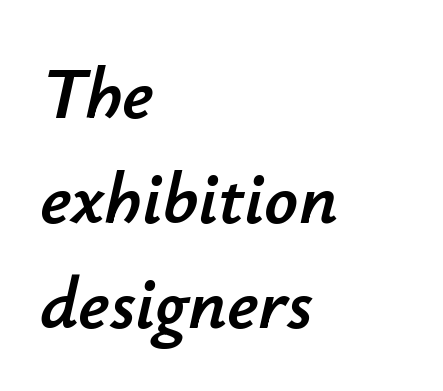
{"italic": "yes", "lean": "right", "slant_degrees": 12, "width": "normal", "stroke_contrast": "low", "x_height": "small", "monospaced": "no", "underline": "no", "align": "left", "line_spacing": "normal", "line_spacing_ratio": 1.42, "letter_spacing": "normal", "letter_spacing_em": 0.0, "glyph_px": 74}
